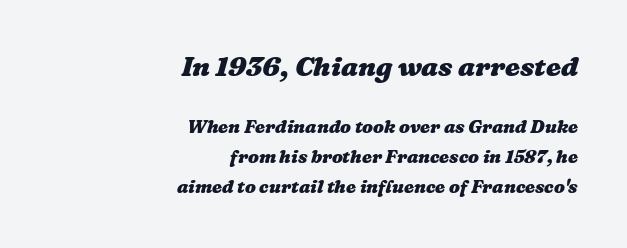
The image shows 27 px bold type; set right-aligned, normal line spacing (1.66x), normal letter spacing, not underlined; the first (top) block is 1.5x larger.
